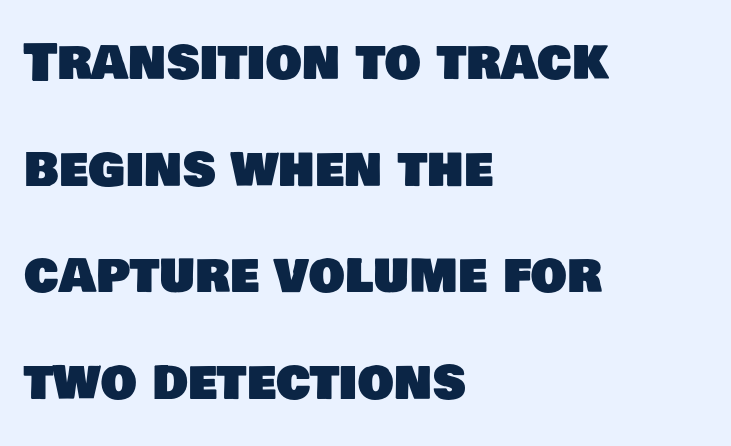
The image shows 51 px sans-serif type; set left-aligned, loose line spacing (2.09x), normal letter spacing, not underlined; low stroke contrast and a large x-height.
